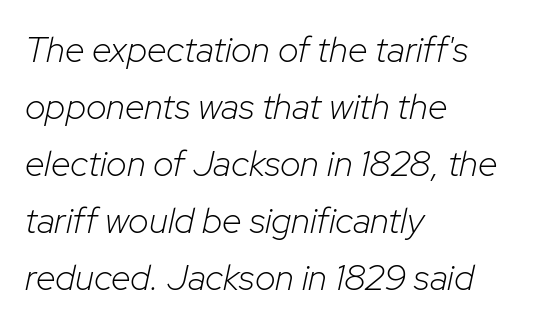
Q: Is the text bold? A: No.
Q: Is the text italic (slanted)? A: Yes, it leans right by about 12 degrees.
Q: Is the text underlined? A: No.
Q: How is the paragraph aligned? A: Left-aligned.
Q: Is the spacing between letters normal or unusually wide? A: Normal.
Q: Is the spacing between lines tight, normal or loose? A: Normal.
Q: Width (condensed, normal, or wide)? A: Normal.
Q: Stroke contrast? A: Low.
Q: x-height? A: Medium.
Q: Monospaced? A: No.
